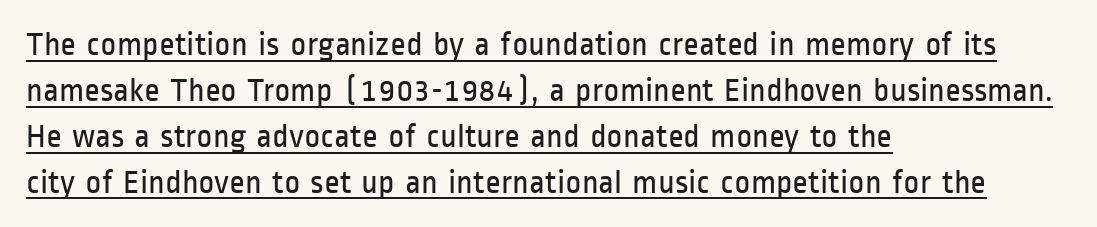
Q: Is the text bold? A: No.
Q: Is the text italic (slanted)? A: No, it is upright.
Q: Is the typeface a serif or a sans-serif typeface? A: Sans-serif.
Q: Is the text underlined? A: Yes.
Q: How is the paragraph aligned? A: Left-aligned.
Q: Is the spacing between letters normal or unusually wide? A: Normal.
Q: Is the spacing between lines tight, normal or loose? A: Normal.
Q: Width (condensed, normal, or wide)? A: Condensed.
Q: Stroke contrast? A: Low.
Q: x-height? A: Medium.
Q: Monospaced? A: No.
